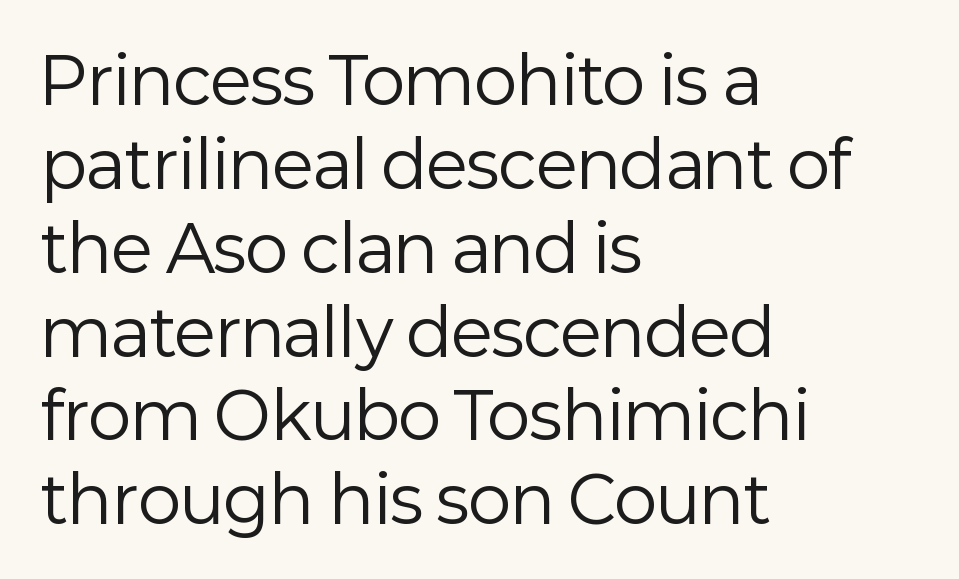
The image shows 65 px regular-weight sans-serif type, upright; set left-aligned, normal line spacing (1.29x), normal letter spacing, not underlined; low stroke contrast and a medium x-height.
